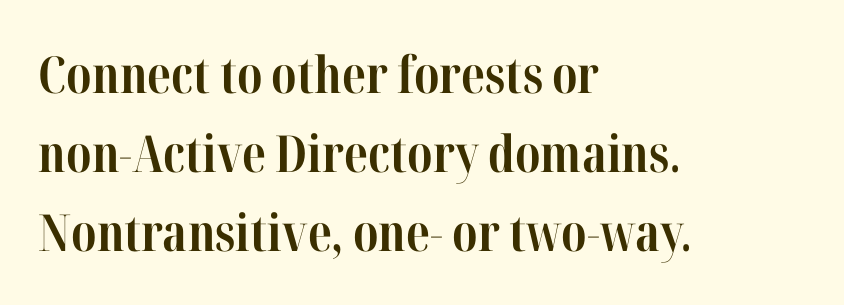
A dark, heavy texture on the line: the type is bold. Think of a printed novel: that variable character pitch is what you see here. Compared with a centered layout, this one pins lines to the left instead. Is this a sans? No — the strokes have serifs. The line-height multiplier appears to be the usual default. Is there any slant? The stems are plumb.
